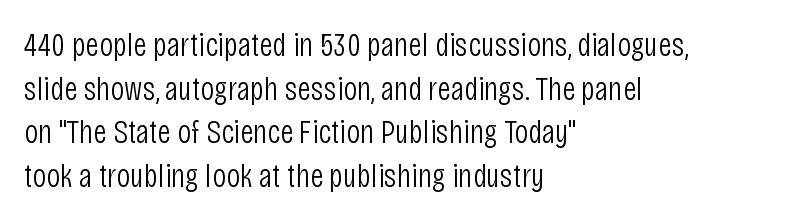
I'd call this a sans setting — the letters go barefoot. Honestly, the letter spacing is just normal — you wouldn't notice it. A typesetter would mark this as roman, not italic. Letters have the restrained weight of plain body copy at most. Quick note: interline space is typical.
